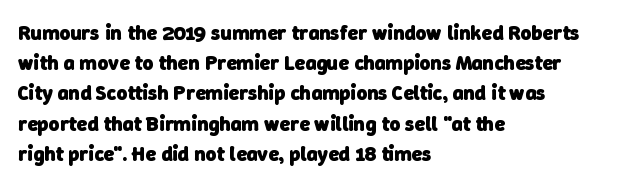
Q: Is the text bold? A: Yes.
Q: Is the text underlined? A: No.
Q: How is the paragraph aligned? A: Left-aligned.
Q: Is the spacing between letters normal or unusually wide? A: Normal.
Q: Is the spacing between lines tight, normal or loose? A: Normal.
